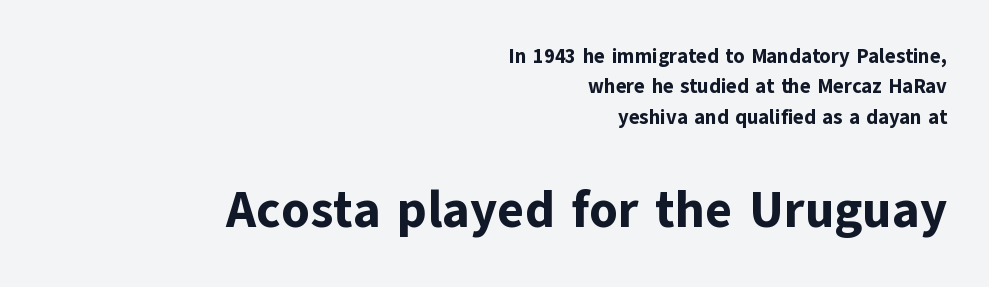
{"serif": "no", "italic": "no", "bold": "yes", "weight": "bold", "width": "normal", "stroke_contrast": "low", "x_height": "medium", "monospaced": "no", "underline": "no", "align": "right", "line_spacing": "normal", "line_spacing_ratio": 1.52, "letter_spacing": "normal", "letter_spacing_em": 0.0, "larger_block": "second", "size_ratio": 2.55, "glyph_px": 51}
